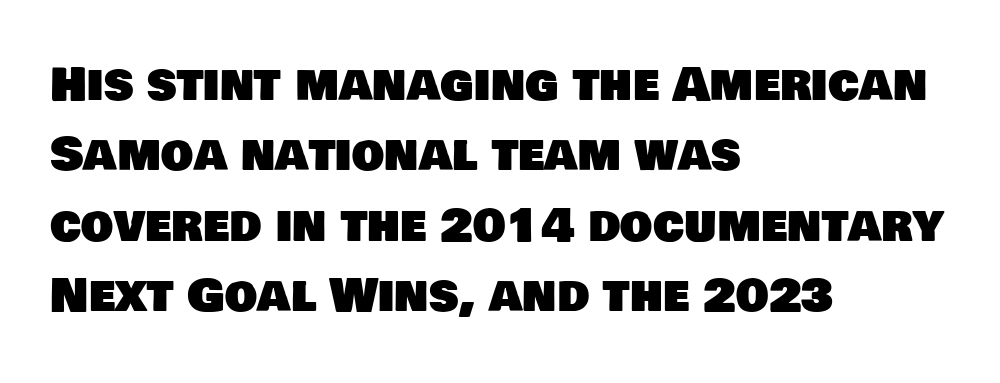
The image shows 46 px sans-serif type; set left-aligned, normal line spacing (1.53x), normal letter spacing, not underlined; low stroke contrast and a large x-height.
